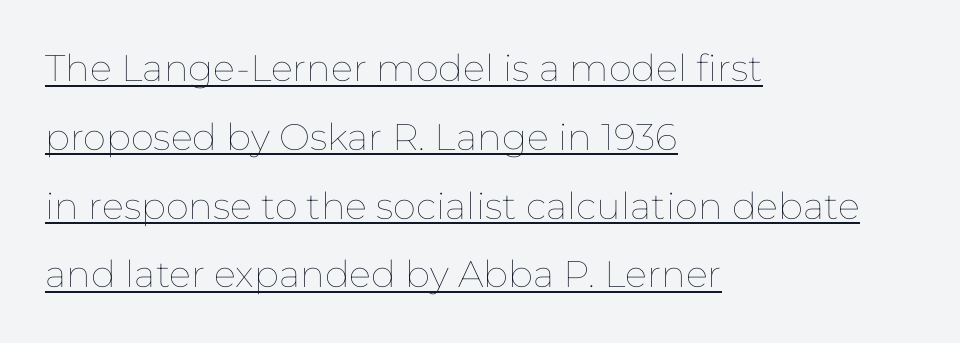
Proportional: the letters do not fall into vertical columns. Standard letterfit; no display-style spreading of the glyphs. The sample's only ornament is a line tracing under the words. Posture: straight, roman, zero tilt.
